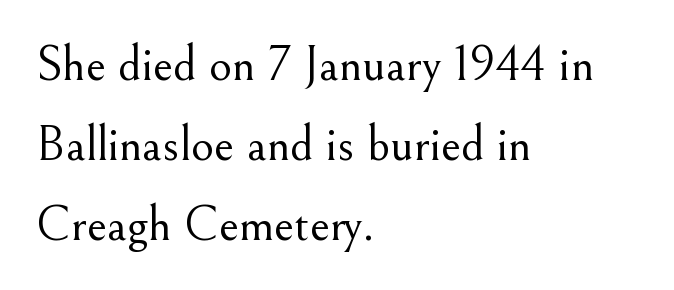
Looks like regular typesetting: each glyph gets only the width it needs. The letters sit at their default tracking, neither squeezed nor spread. Check under the words: just untouched page. The line-height multiplier appears to be the usual default. Vertical stems look standard width or narrower in stroke.
